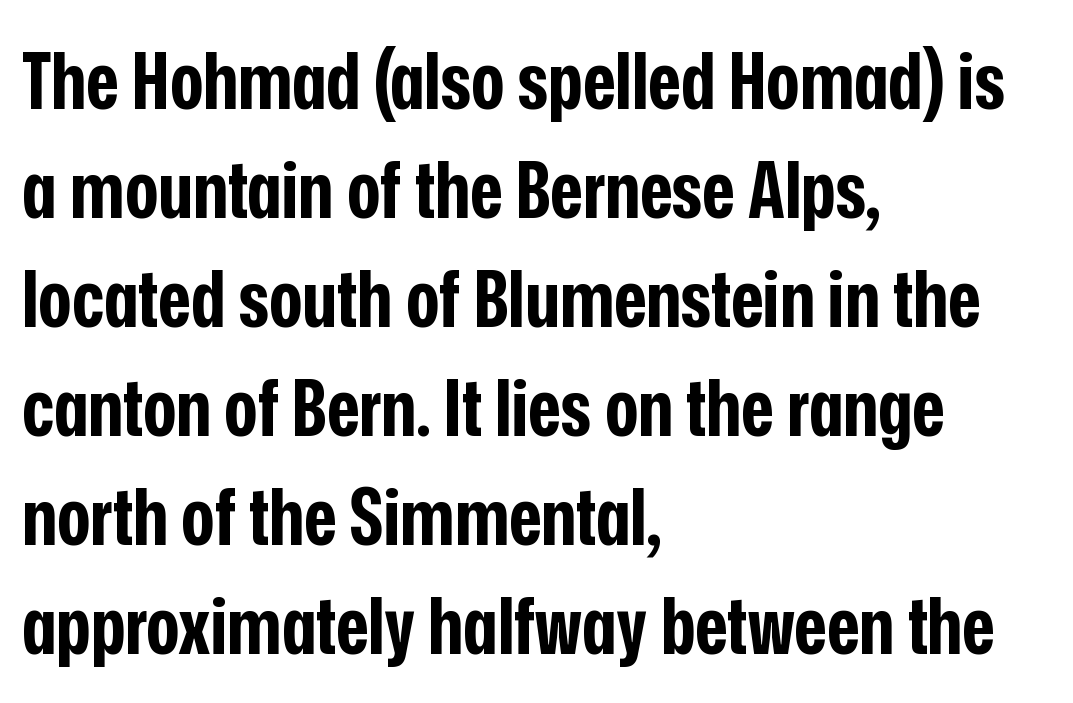
Compared with a centered layout, this one pins lines to the left instead. The string is rendered with underlining switched off. In terms of posture, this sample is upright. The face used here is proportionally spaced, like ordinary book or web type. Emphasis by weight is at full strength: bold. These lines sit exactly where default settings would place them.
